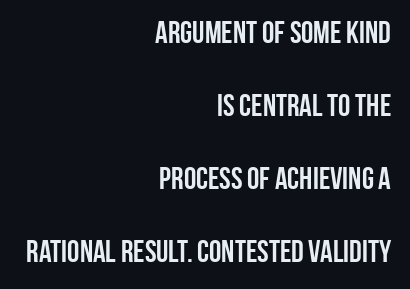
Observe the ordinary spacing: letters are neighbours, not strangers. Rendered with straight, roman letterforms. The words here are not underlined. Leading is clearly above the norm, producing a sparse column. These lines are rendered in a variable-pitch font. The characters display no serif detailing; their extremities are plain.
